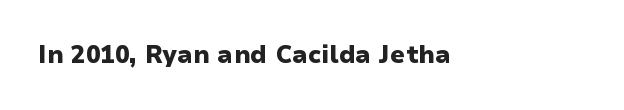
The image shows 24 px bold type, upright; set normal letter spacing, not underlined.
